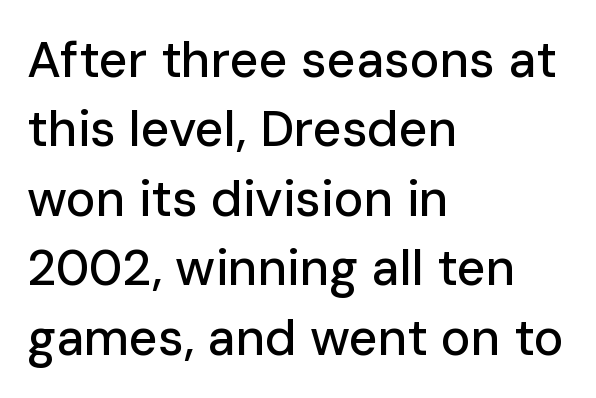
Each letter's strokes conclude bluntly, with no projecting serifs. Has an underline been added? It has not. Note the varied advance widths — an 'i' is clearly narrower than an 'm'. The designer left line spacing at the default. Which margin do the lines hug? The left one — the right edge is uneven. Notice how the stems are strictly vertical — no italics here.
